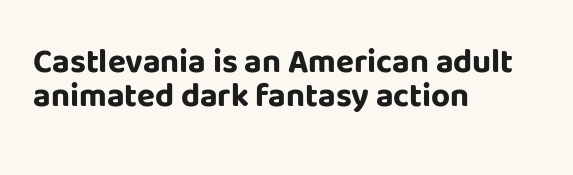
The face used here is a sans, in the tradition of grotesques and geometrics. Check under the words: just untouched page. Is the block centered? No — it sits flush against the left margin. Ascenders rise straight up at ninety degrees.
